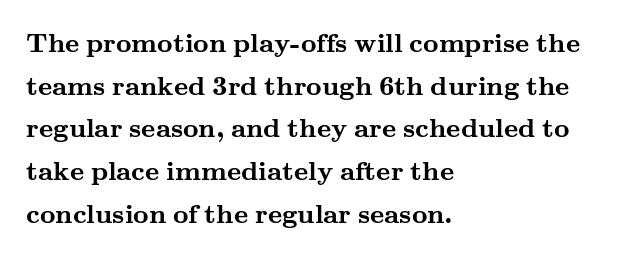
{"italic": "no", "bold": "yes", "underline": "no", "align": "left", "line_spacing": "normal", "line_spacing_ratio": 1.58, "letter_spacing": "normal", "letter_spacing_em": 0.0, "glyph_px": 27}
